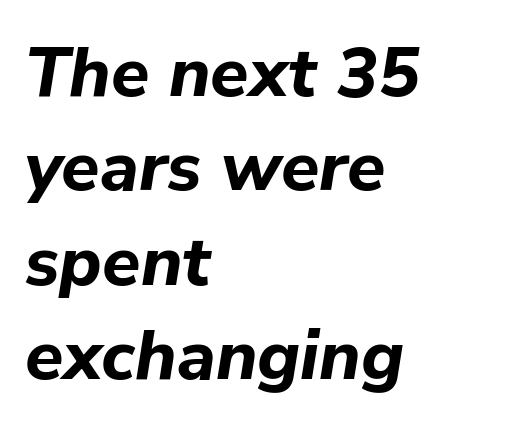
Q: Is the text bold? A: Yes.
Q: Is the text italic (slanted)? A: Yes, it leans right by about 9 degrees.
Q: Is the text underlined? A: No.
Q: How is the paragraph aligned? A: Left-aligned.
Q: Is the spacing between letters normal or unusually wide? A: Normal.
Q: Is the spacing between lines tight, normal or loose? A: Normal.
Q: Width (condensed, normal, or wide)? A: Normal.
Q: Stroke contrast? A: Low.
Q: x-height? A: Medium.
Q: Monospaced? A: No.
